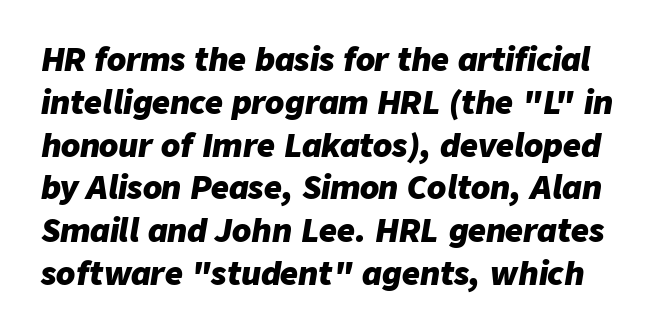
The image shows 31 px heavy type, italic (leaning right); set normal line spacing (1.38x), normal letter spacing, not underlined; low stroke contrast and a medium x-height.
